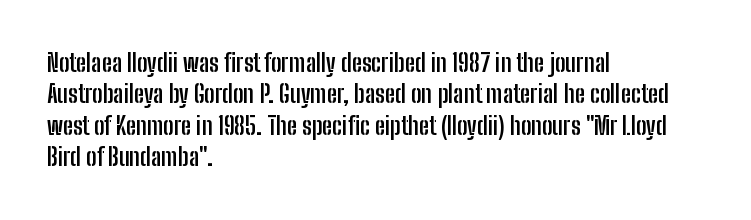
Horizontal alignment here is leftward, the default for most running prose. These lines were composed using upright roman letters. Quick note: underline off. Words appear dense and cohesive because spacing is normal. Honestly, the row spacing looks completely unremarkable. Heft: maximum for text — a bold.
